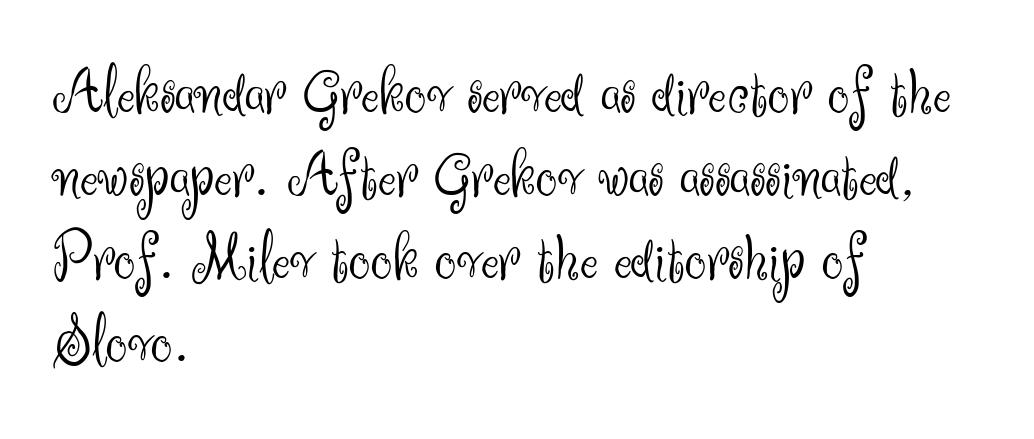
Serifs: no, the terminals of the letterforms are clean. You can tell it's not italic because the verticals are truly vertical. Observe the ordinary spacing: letters are neighbours, not strangers. Spacing verdict: proportional, widths tailored to each character. Alignment: flush left. Each stroke keeps to a modest, everyday thickness or less.
